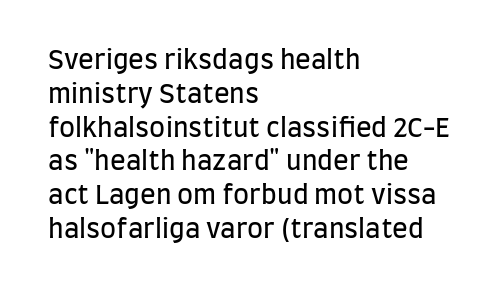
{"italic": "no", "bold": "no", "underline": "no", "align": "left", "line_spacing": "normal", "line_spacing_ratio": 1.3, "letter_spacing": "normal", "letter_spacing_em": 0.0, "glyph_px": 26}
